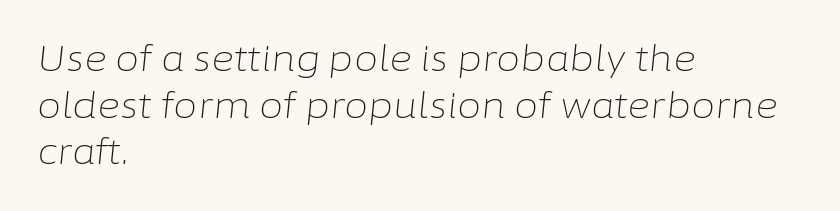
Q: Is the text bold? A: No.
Q: Is the text italic (slanted)? A: Yes, it leans right by about 6 degrees.
Q: Is the text underlined? A: No.
Q: How is the paragraph aligned? A: Left-aligned.
Q: Is the spacing between letters normal or unusually wide? A: Normal.
Q: Is the spacing between lines tight, normal or loose? A: Normal.
Q: Width (condensed, normal, or wide)? A: Normal.
Q: Stroke contrast? A: Low.
Q: x-height? A: Medium.
Q: Monospaced? A: No.
